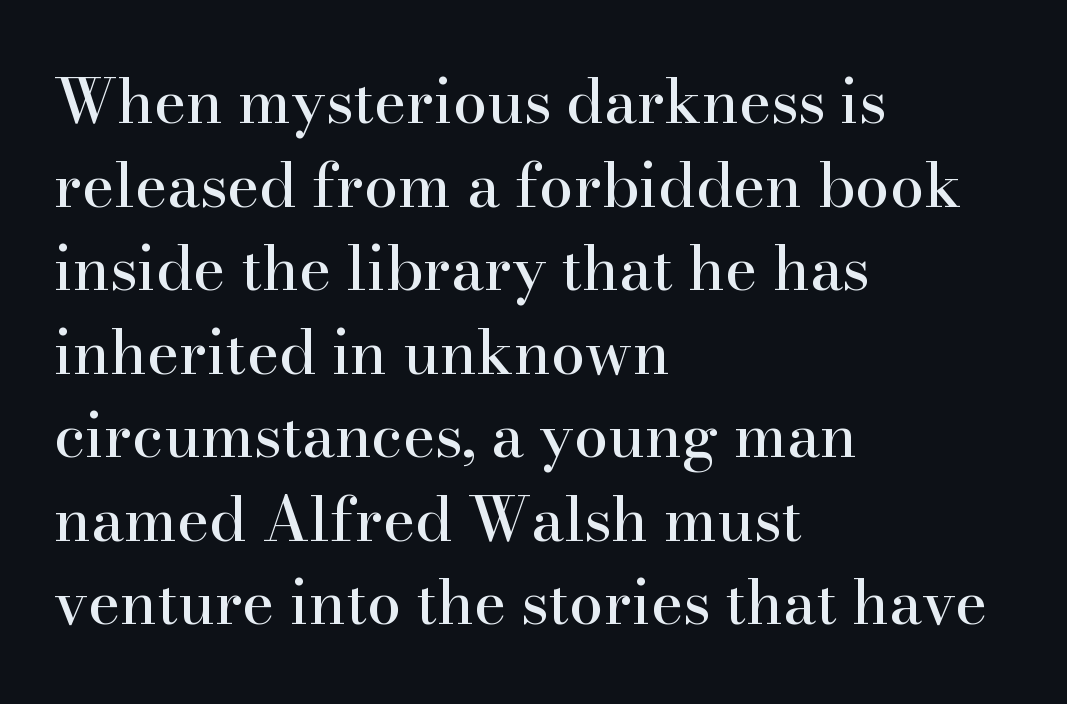
Q: Is the text italic (slanted)? A: No, it is upright.
Q: Is the typeface a serif or a sans-serif typeface? A: Serif.
Q: Is the text underlined? A: No.
Q: How is the paragraph aligned? A: Left-aligned.
Q: Is the spacing between letters normal or unusually wide? A: Normal.
Q: Is the spacing between lines tight, normal or loose? A: Normal.
Q: Width (condensed, normal, or wide)? A: Normal.
Q: Stroke contrast? A: High.
Q: x-height? A: Small.
Q: Monospaced? A: No.
